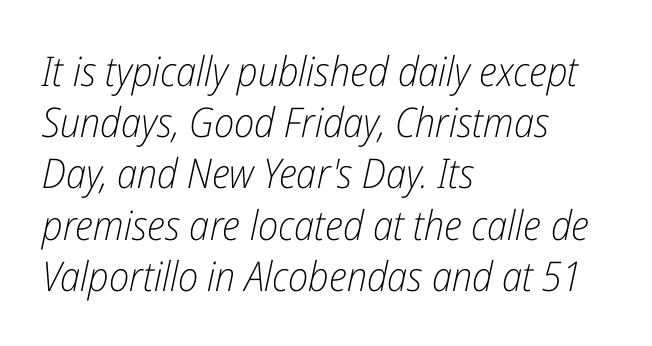
The line texture is even and compact thanks to regular tracking. These lines sit exactly where default settings would place them. Think of a printed novel: that variable character pitch is what you see here. The strokes are not fattened; the text isn't bold. Short and long lines alike share a common starting point at left.
